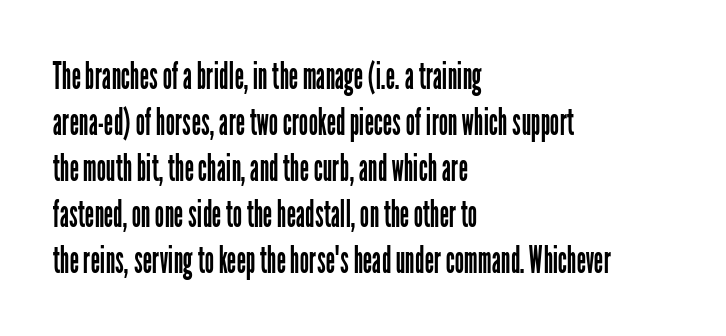
{"serif": "no", "italic": "no", "bold": "no", "weight": "regular", "width": "condensed", "stroke_contrast": "low", "x_height": "medium", "monospaced": "no", "underline": "no", "align": "left", "line_spacing_ratio": 1.24, "letter_spacing": "normal", "letter_spacing_em": 0.0, "glyph_px": 37}
